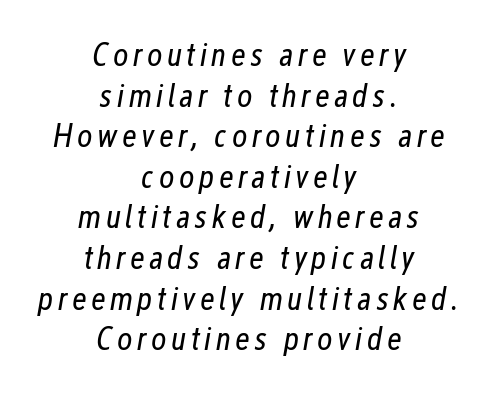
A clean baseline with only descenders dipping below it. The weight would be labelled regular, book, light, or lighter still. This sample has the flowing, uneven cadence of proportional lettering. Reading down the block, each line starts at a different indent, mirrored at its end.
